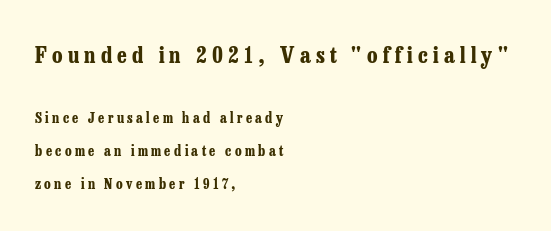
{"italic": "no", "bold": "yes", "underline": "no", "align": "left", "line_spacing": "loose", "line_spacing_ratio": 2.37, "letter_spacing": "wide", "letter_spacing_em": 0.24, "larger_block": "first", "size_ratio": 1.57, "glyph_px": 22}
